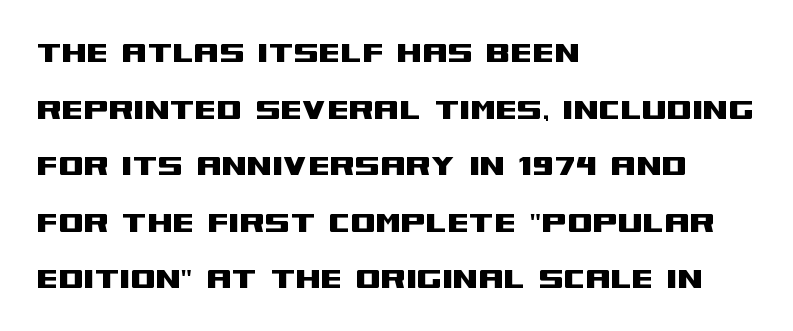
{"serif": "no", "italic": "no", "width": "wide", "stroke_contrast": "medium", "x_height": "large", "monospaced": "no", "underline": "no", "align": "left", "line_spacing": "normal", "line_spacing_ratio": 1.57, "letter_spacing": "normal", "letter_spacing_em": 0.0, "glyph_px": 36}
